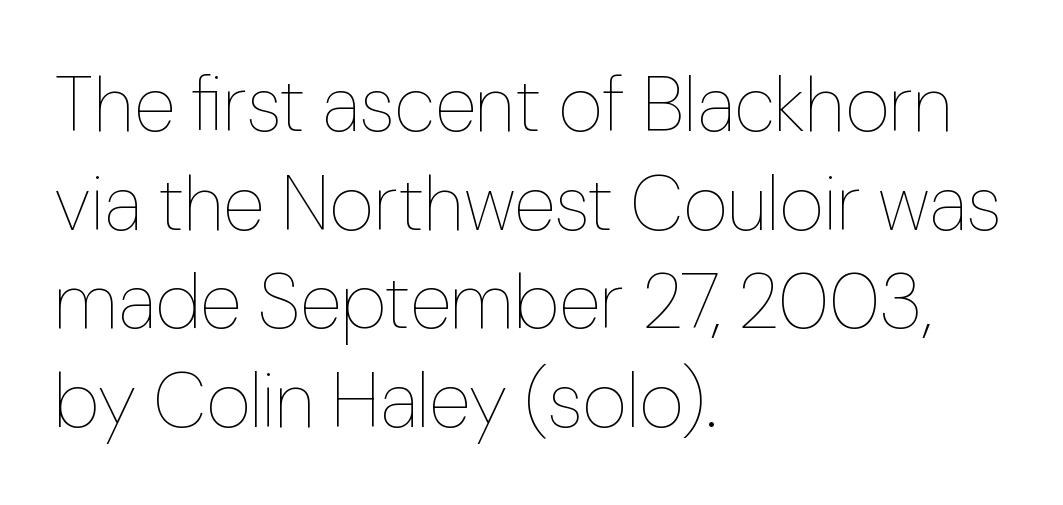
The letters advance in unequal steps, a hallmark of proportional type. Characters remain perfectly vertical along every line. Clear beneath every line of the passage. This rendering uses left alignment, leaving the right contour irregular.
